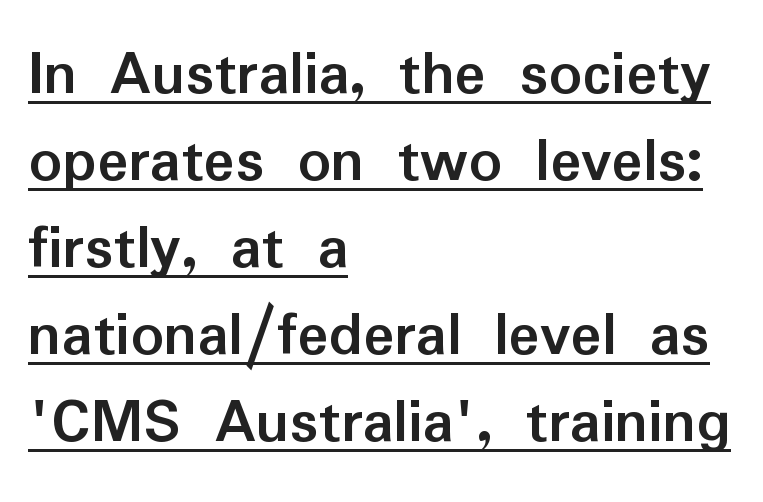
The typesetter chose a ragged-right arrangement here. The face used here is proportionally spaced, like ordinary book or web type. One glance says typical: line gaps are just what's usual. As a designer I'd log this as weight 700, bold. In terms of posture, this sample is upright.
